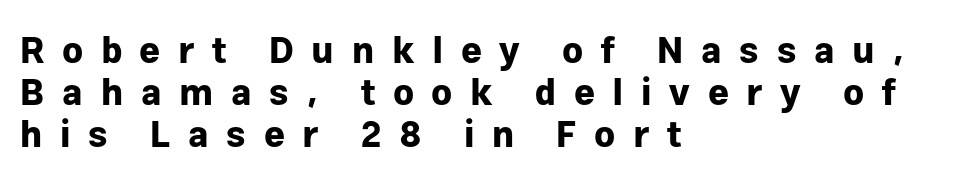
{"serif": "no", "italic": "no", "bold": "yes", "weight": "bold", "width": "normal", "stroke_contrast": "low", "x_height": "medium", "monospaced": "no", "underline": "no", "align": "left", "line_spacing_ratio": 1.16, "letter_spacing": "wide", "letter_spacing_em": 0.49, "glyph_px": 36}
